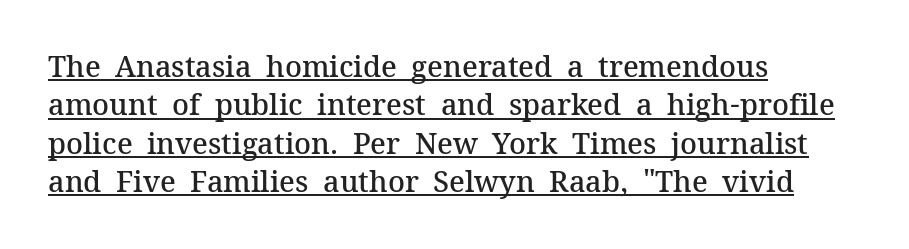
Q: Is the text bold? A: Semi-bold.
Q: Is the text italic (slanted)? A: No, it is upright.
Q: Is the typeface a serif or a sans-serif typeface? A: Serif.
Q: Is the text underlined? A: Yes.
Q: How is the paragraph aligned? A: Left-aligned.
Q: Is the spacing between letters normal or unusually wide? A: Normal.
Q: Is the spacing between lines tight, normal or loose? A: Normal.
Q: Width (condensed, normal, or wide)? A: Normal.
Q: Stroke contrast? A: Medium.
Q: x-height? A: Medium.
Q: Monospaced? A: No.
